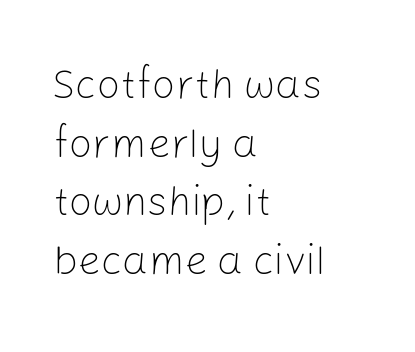
When letters stand straight like this, we call the style roman or upright. A quiet, ordinary-to-light weight characterises the typeface. The designer went with a sans here, leaving each stem footless. How are the letters spaced? Ordinarily, with no added tracking. What's the leading like? Ordinary, nothing unusual.
